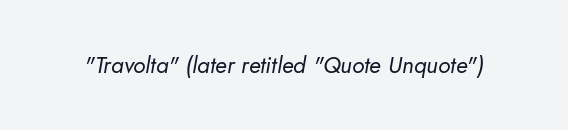
The image shows 23 px text type, italic (leaning right); set normal letter spacing, not underlined.
